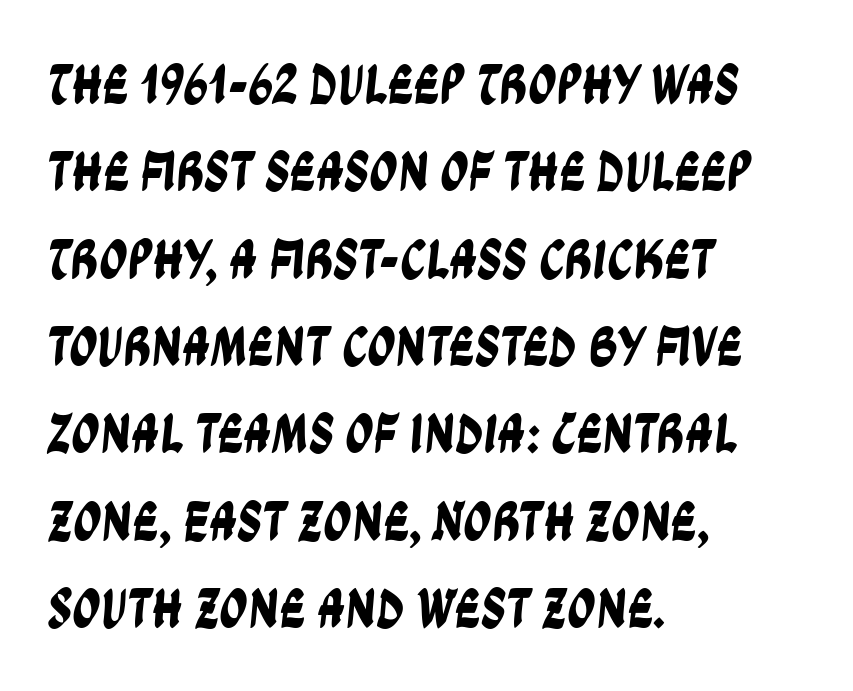
Q: Is the typeface a serif or a sans-serif typeface? A: Sans-serif.
Q: Is the text underlined? A: No.
Q: How is the paragraph aligned? A: Left-aligned.
Q: Is the spacing between letters normal or unusually wide? A: Normal.
Q: Is the spacing between lines tight, normal or loose? A: Normal.
Q: Width (condensed, normal, or wide)? A: Condensed.
Q: Stroke contrast? A: Low.
Q: x-height? A: Large.
Q: Monospaced? A: No.
